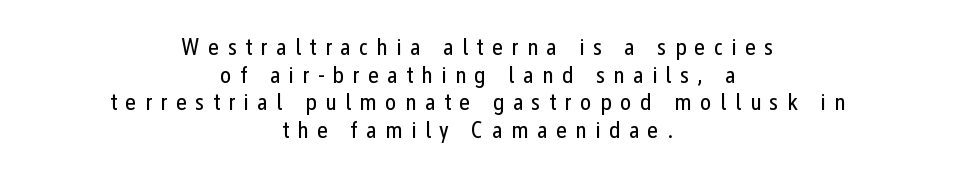
Q: Is the text bold? A: No.
Q: Is the text italic (slanted)? A: No, it is upright.
Q: Is the text underlined? A: No.
Q: How is the paragraph aligned? A: Centered.
Q: Is the spacing between letters normal or unusually wide? A: Unusually wide.
Q: Is the spacing between lines tight, normal or loose? A: Tight.
